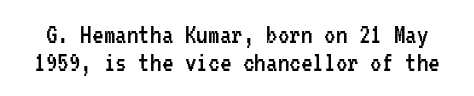
Q: Is the text bold? A: No.
Q: Is the text italic (slanted)? A: No, it is upright.
Q: Is the typeface a serif or a sans-serif typeface? A: Sans-serif.
Q: Is the text underlined? A: No.
Q: Is the spacing between letters normal or unusually wide? A: Normal.
Q: Is the spacing between lines tight, normal or loose? A: Tight.
Q: Width (condensed, normal, or wide)? A: Condensed.
Q: Stroke contrast? A: Low.
Q: x-height? A: Medium.
Q: Monospaced? A: Yes.
